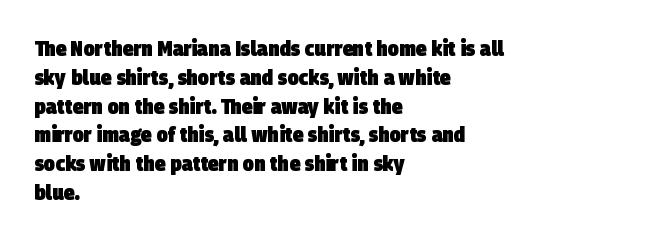
The passage shown is not underscored anywhere. Does the copy run flush right? No — it runs flush left. The rendering keeps characters at their native spacing. Caption: bold face, heavy strokes. Leading matches the norm, producing a regular column.
